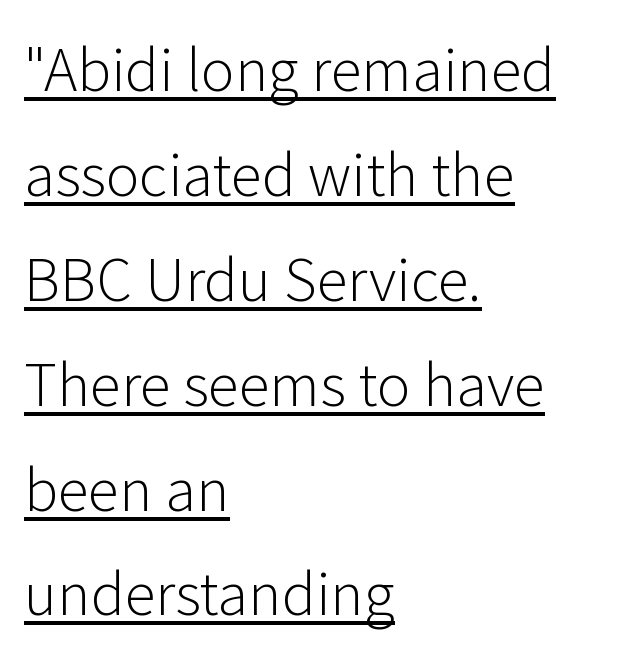
Q: Is the text bold? A: No.
Q: Is the text italic (slanted)? A: No, it is upright.
Q: Is the typeface a serif or a sans-serif typeface? A: Sans-serif.
Q: Is the text underlined? A: Yes.
Q: How is the paragraph aligned? A: Left-aligned.
Q: Is the spacing between letters normal or unusually wide? A: Normal.
Q: Width (condensed, normal, or wide)? A: Normal.
Q: Stroke contrast? A: Low.
Q: x-height? A: Medium.
Q: Monospaced? A: No.
